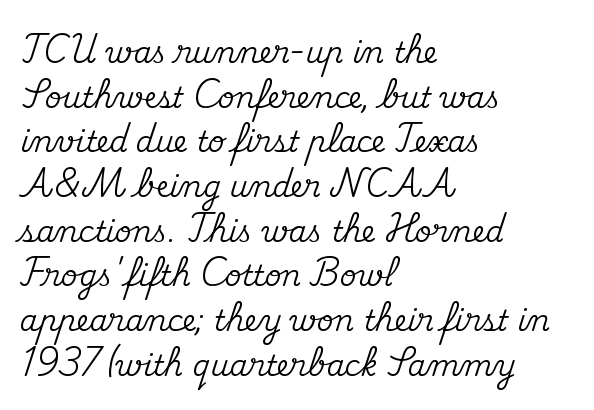
{"serif": "yes", "width": "normal", "stroke_contrast": "medium", "x_height": "small", "monospaced": "no", "underline": "no", "align": "left", "line_spacing": "normal", "line_spacing_ratio": 1.54, "letter_spacing": "normal", "letter_spacing_em": 0.0, "glyph_px": 29}
